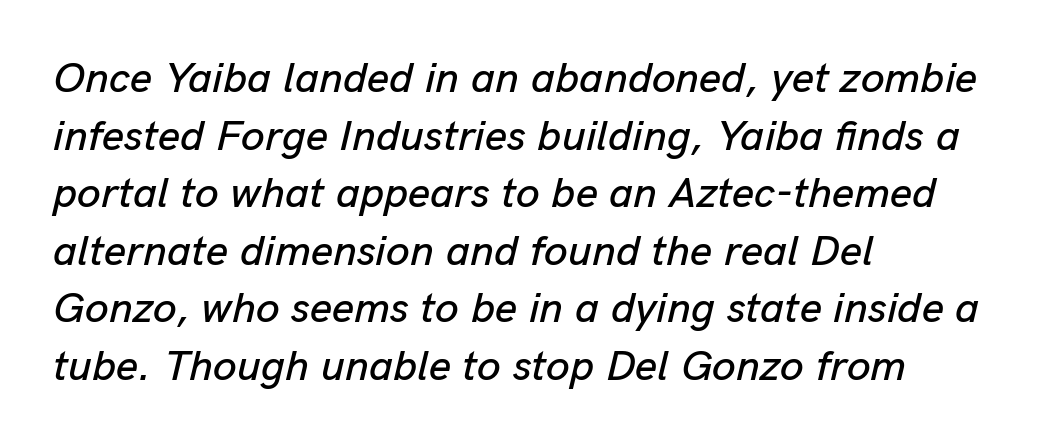
The image shows 43 px text type, italic (leaning right); set left-aligned, normal line spacing (1.34x), normal letter spacing, not underlined; low stroke contrast and a medium x-height.
